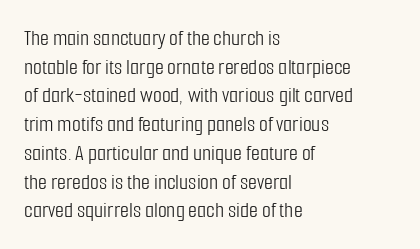
{"italic": "no", "bold": "no", "underline": "no", "align": "left", "line_spacing": "normal", "line_spacing_ratio": 1.25, "letter_spacing": "normal", "letter_spacing_em": 0.0, "glyph_px": 23}
